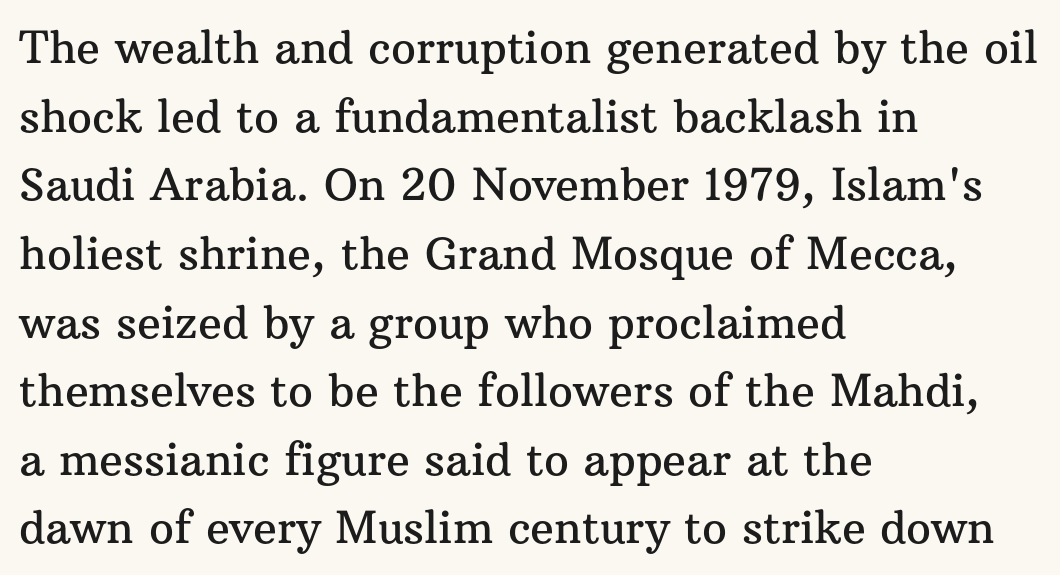
The image shows 44 px serif type, upright; set left-aligned, normal line spacing (1.56x), normal letter spacing, not underlined; medium stroke contrast and a medium x-height.
